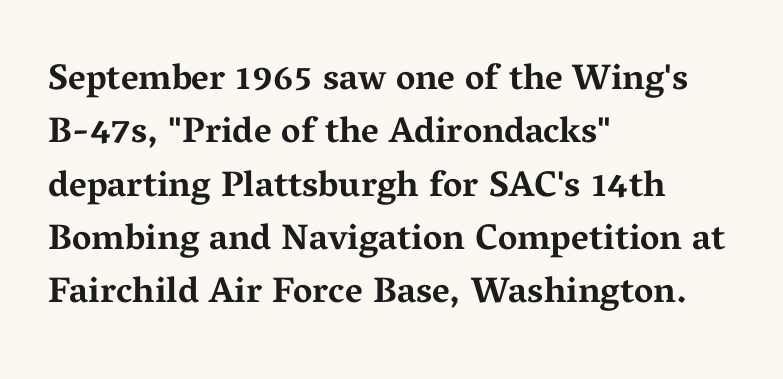
Q: Is the text bold? A: Yes.
Q: Is the text italic (slanted)? A: No, it is upright.
Q: Is the typeface a serif or a sans-serif typeface? A: Serif.
Q: Is the text underlined? A: No.
Q: How is the paragraph aligned? A: Left-aligned.
Q: Is the spacing between letters normal or unusually wide? A: Normal.
Q: Is the spacing between lines tight, normal or loose? A: Normal.
Q: Width (condensed, normal, or wide)? A: Wide.
Q: Stroke contrast? A: Medium.
Q: x-height? A: Medium.
Q: Monospaced? A: No.
